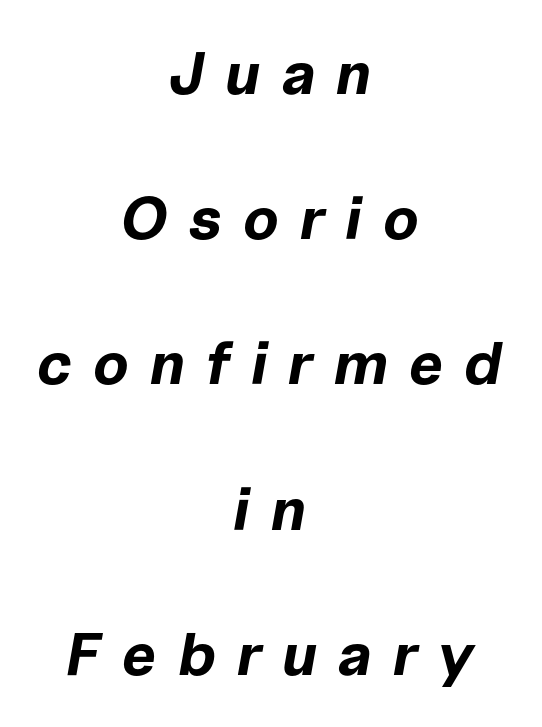
The baseline area is clear. A great deal of white space separates one row of letters from the next. What weight is shown? A full bold with thick strokes. The passage is arranged like a title page — every line centered. This sample uses an oblique cut, with every glyph tilted off the vertical. The rendering uses natural spacing where letterforms have individual widths.
